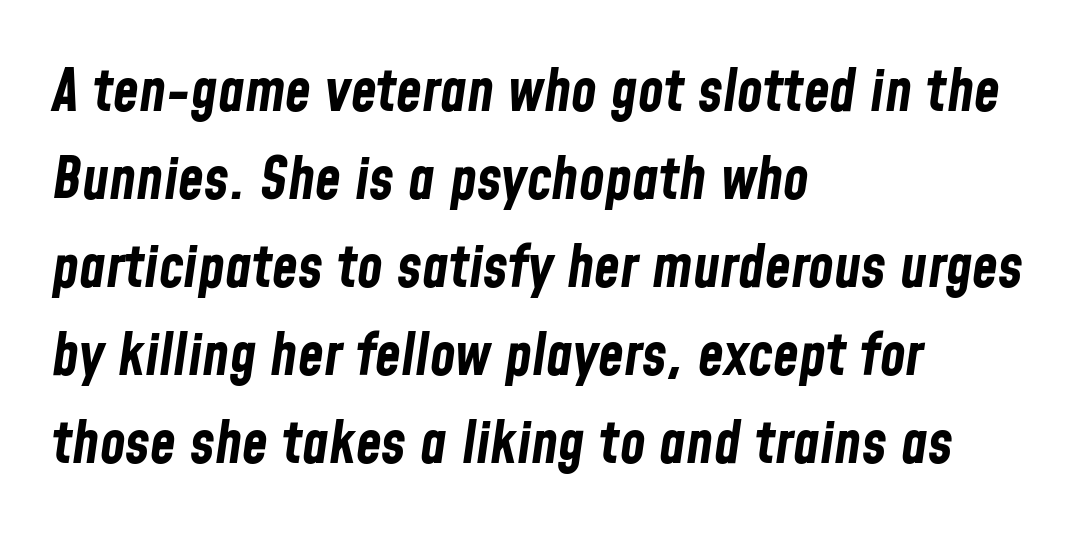
The image shows 59 px bold, condensed type, italic (leaning right); set left-aligned, normal line spacing (1.49x), normal letter spacing, not underlined; low stroke contrast and a medium x-height.
